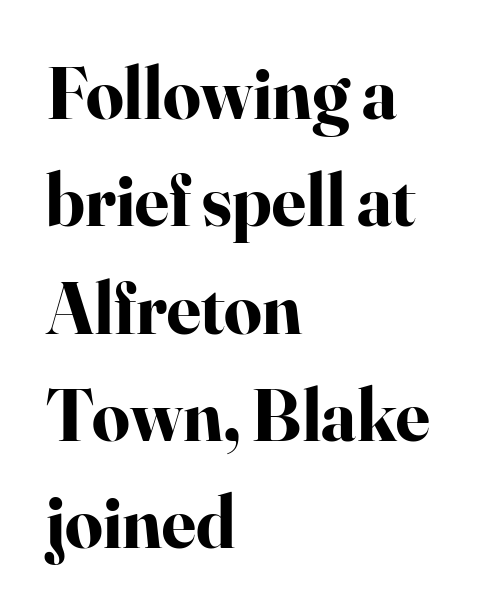
{"serif": "yes", "italic": "no", "bold": "yes", "weight": "bold", "width": "normal", "stroke_contrast": "high", "x_height": "small", "monospaced": "no", "underline": "no", "align": "left", "line_spacing": "normal", "line_spacing_ratio": 1.45, "letter_spacing": "normal", "letter_spacing_em": 0.0, "glyph_px": 74}
